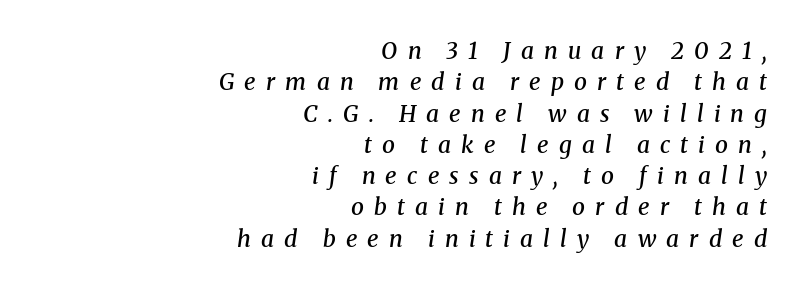
{"italic": "yes", "lean": "right", "slant_degrees": 8, "bold": "semi", "underline": "no", "align": "right", "line_spacing": "normal", "line_spacing_ratio": 1.36, "letter_spacing": "wide", "letter_spacing_em": 0.44, "glyph_px": 23}
